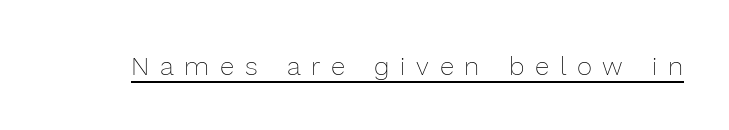
Unlike italic type, these characters show no tilt at all. Weight: regular or lighter. Look at the tracking — it's clearly loosened, letters drifting apart. The string is rendered with underlining switched on.
